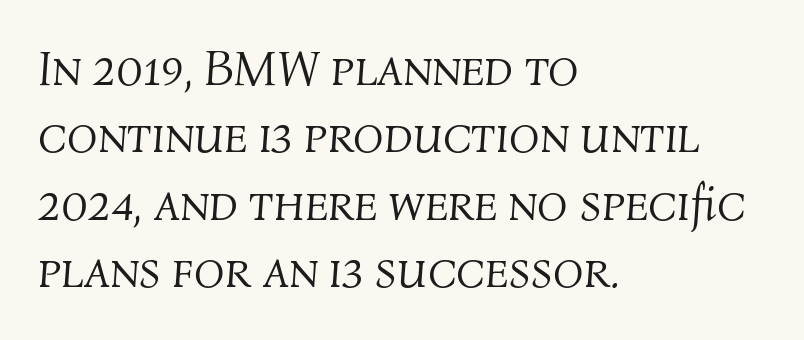
The image shows 50 px light type, italic (leaning right); set left-aligned, normal line spacing (1.35x), normal letter spacing, not underlined; medium stroke contrast and a medium x-height.
